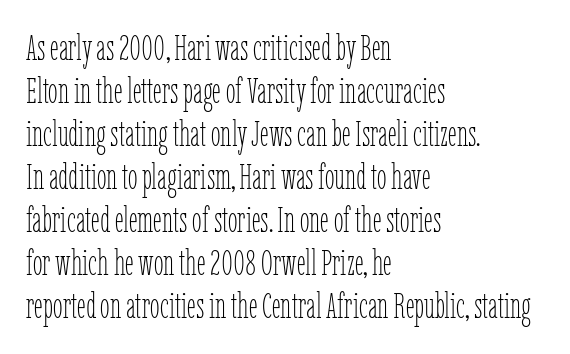
This rendering uses left alignment, leaving the right contour irregular. Italic: no, the glyphs are upright roman. Weight: in the light-to-regular range. Does extra space separate the letters? No, they use regular spacing. Each row of text sits above clean, open space.
